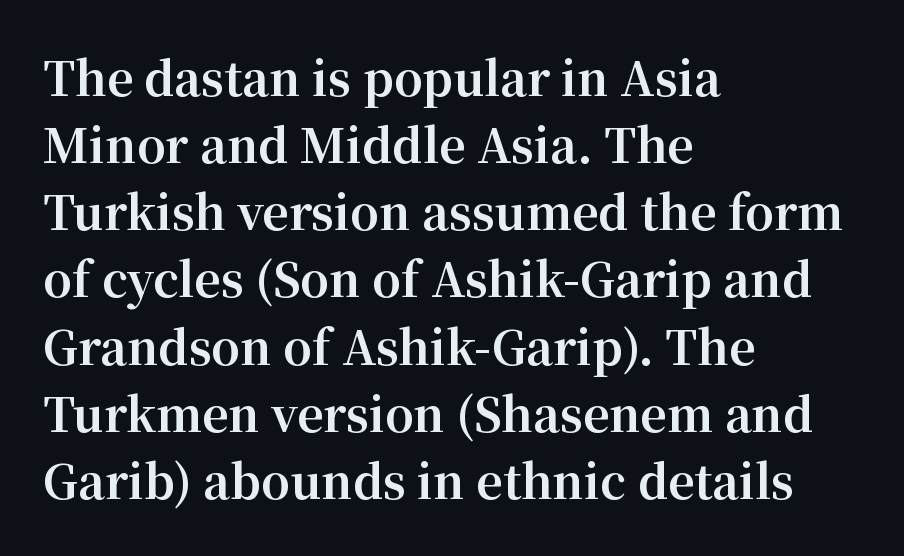
{"serif": "yes", "italic": "no", "bold": "yes", "weight": "bold", "width": "normal", "stroke_contrast": "medium", "x_height": "medium", "monospaced": "no", "underline": "no", "align": "left", "line_spacing": "normal", "line_spacing_ratio": 1.46, "letter_spacing": "normal", "letter_spacing_em": 0.0, "glyph_px": 46}
